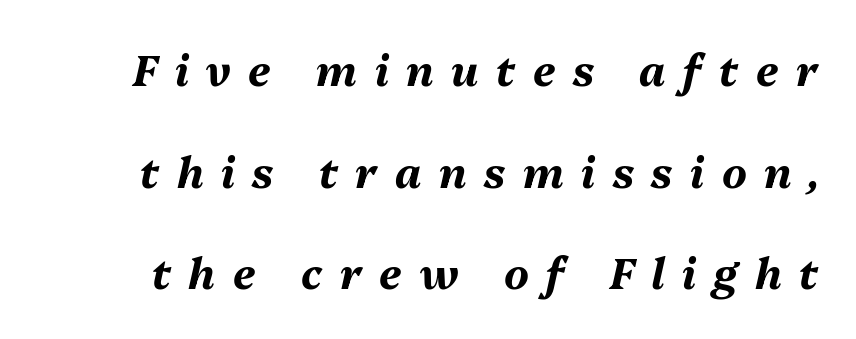
Set as a true bold cut, around the 700 mark. Do the characters align in a grid? No, the font is proportional. The letters are slanted; this is an italic face. Compared with typical paragraphs, the rows here are farther apart. A bare baseline throughout the passage. Tracking value appears strongly positive — letters spread wide.
